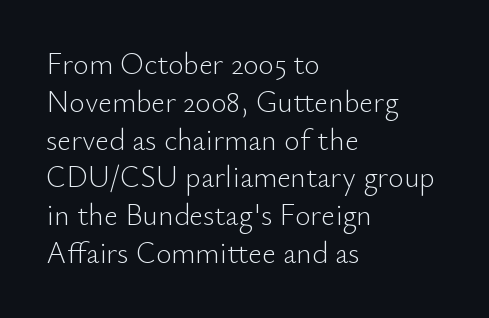
Q: Is the text bold? A: No.
Q: Is the text italic (slanted)? A: No, it is upright.
Q: Is the typeface a serif or a sans-serif typeface? A: Sans-serif.
Q: Is the text underlined? A: No.
Q: How is the paragraph aligned? A: Left-aligned.
Q: Is the spacing between letters normal or unusually wide? A: Normal.
Q: Is the spacing between lines tight, normal or loose? A: Normal.
Q: Width (condensed, normal, or wide)? A: Normal.
Q: Stroke contrast? A: Low.
Q: x-height? A: Small.
Q: Monospaced? A: No.
